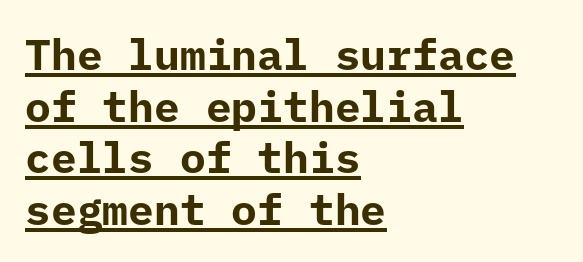
Q: Is the text bold? A: Yes.
Q: Is the text italic (slanted)? A: No, it is upright.
Q: Is the typeface a serif or a sans-serif typeface? A: Sans-serif.
Q: Is the text underlined? A: Yes.
Q: How is the paragraph aligned? A: Left-aligned.
Q: Is the spacing between letters normal or unusually wide? A: Normal.
Q: Width (condensed, normal, or wide)? A: Normal.
Q: Stroke contrast? A: Low.
Q: x-height? A: Medium.
Q: Monospaced? A: Yes.
